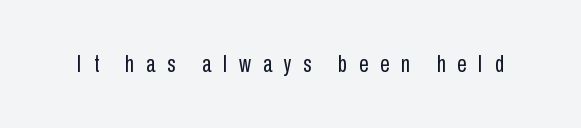
{"italic": "no", "bold": "no", "underline": "no", "letter_spacing": "wide", "letter_spacing_em": 0.49, "glyph_px": 24}
